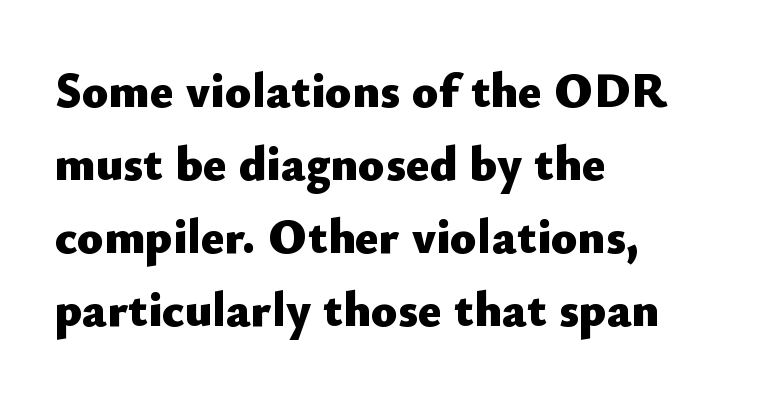
Here the designer chose a conventional face with non-uniform glyph widths. Letter spacing: default. Compared with typical paragraphs, the rows here are spaced about the same. Underlining? Definitely not there. The lettering stays uniformly vertical, giving the passage a roman look.
